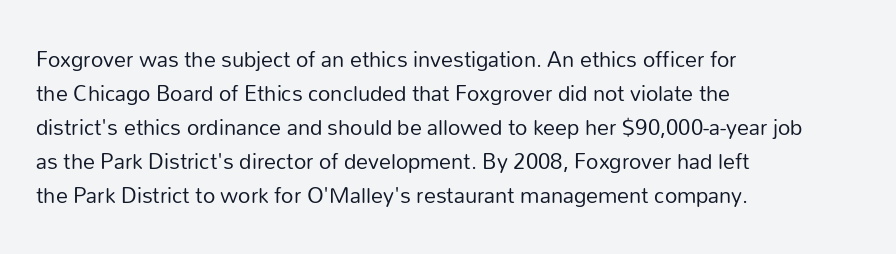
{"italic": "no", "bold": "no", "underline": "no", "align": "left", "line_spacing": "normal", "line_spacing_ratio": 1.42, "letter_spacing": "normal", "letter_spacing_em": 0.0, "glyph_px": 24}
